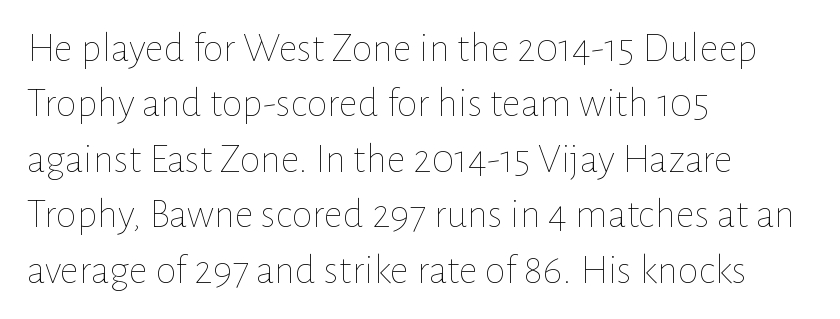
{"italic": "no", "bold": "no", "weight": "thin", "width": "normal", "stroke_contrast": "low", "x_height": "medium", "monospaced": "no", "underline": "no", "align": "left", "line_spacing": "normal", "line_spacing_ratio": 1.32, "letter_spacing": "normal", "letter_spacing_em": 0.0, "glyph_px": 42}
